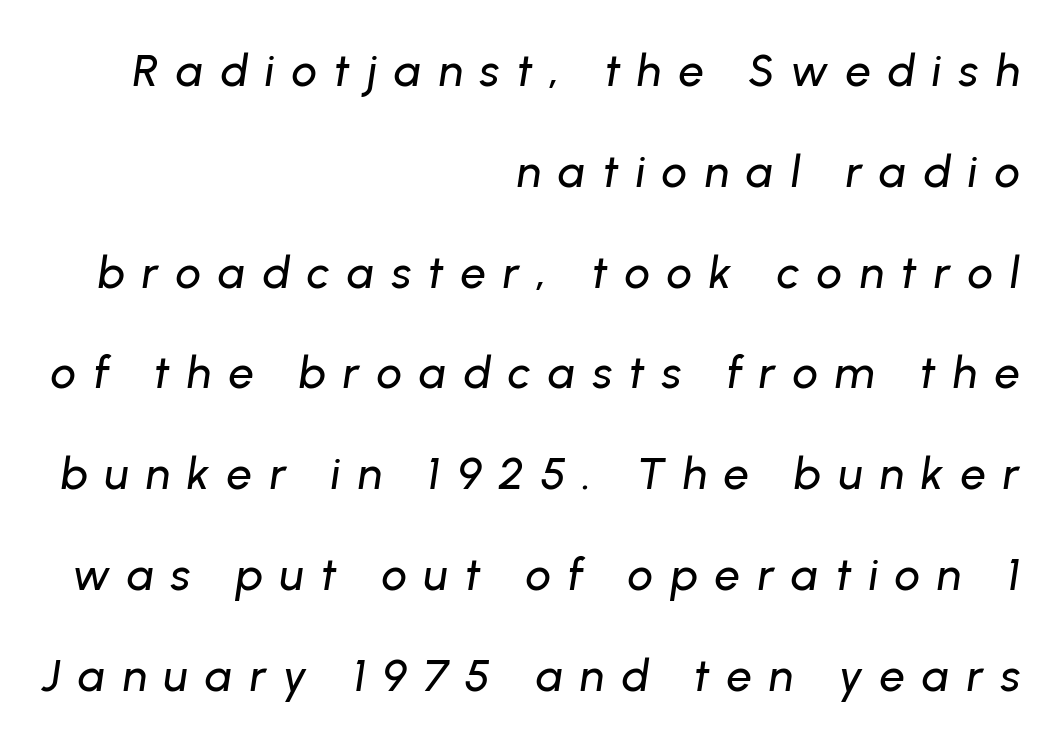
{"italic": "yes", "lean": "right", "slant_degrees": 8, "width": "normal", "stroke_contrast": "low", "x_height": "medium", "monospaced": "no", "underline": "no", "align": "right", "line_spacing": "loose", "line_spacing_ratio": 2.24, "letter_spacing": "wide", "letter_spacing_em": 0.38, "glyph_px": 45}
